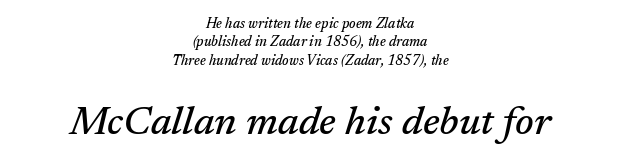
Compared with a flush-left layout, this one balances lines on the center instead. The letters advance in unequal steps, a hallmark of proportional type. Short note: letters normally spaced. Italic: yes, the glyphs are oblique. Small tapered or slab feet sit at the stroke ends, so this counts as serif. Summary of vertical rhythm: regular, with standard interline spacing.
